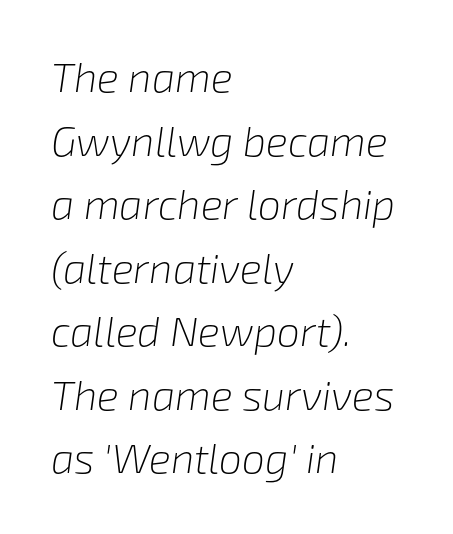
The image shows 41 px light type, italic (leaning right); set left-aligned, normal line spacing (1.55x), normal letter spacing, not underlined; low stroke contrast and a medium x-height.
